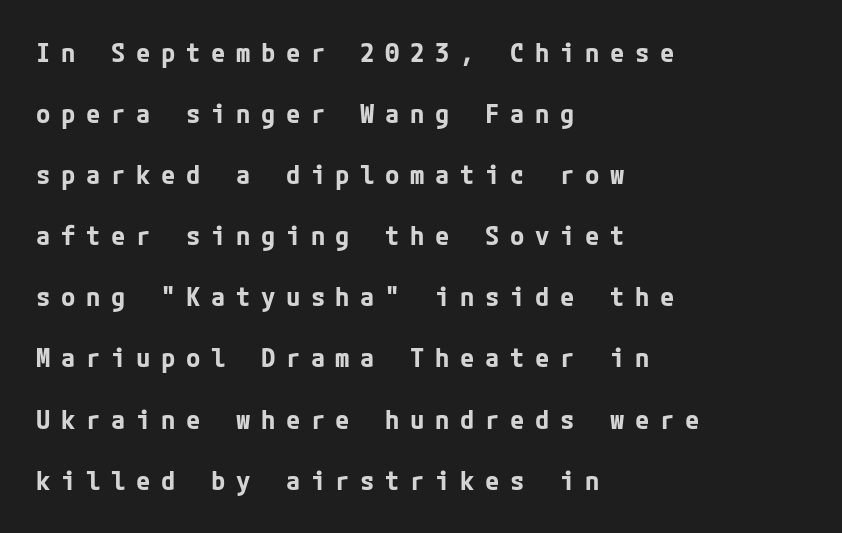
Q: Is the text bold? A: Yes.
Q: Is the text italic (slanted)? A: No, it is upright.
Q: Is the text underlined? A: No.
Q: How is the paragraph aligned? A: Left-aligned.
Q: Is the spacing between letters normal or unusually wide? A: Unusually wide.
Q: Is the spacing between lines tight, normal or loose? A: Loose.
